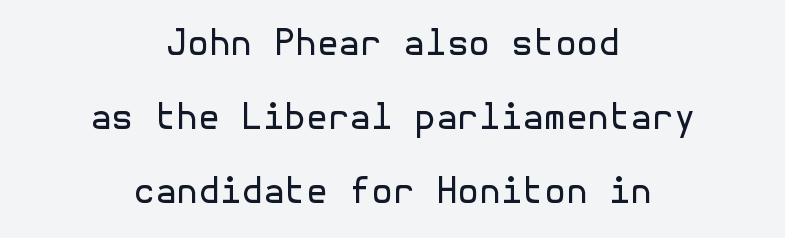
The image shows 35 px regular-weight sans-serif type, upright; set centered, loose line spacing (2.11x), normal letter spacing, not underlined; a medium x-height.
